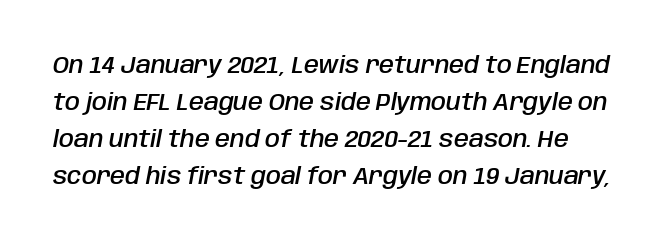
The image shows 24 px text type, italic (leaning right); set normal line spacing (1.54x), normal letter spacing, not underlined.
